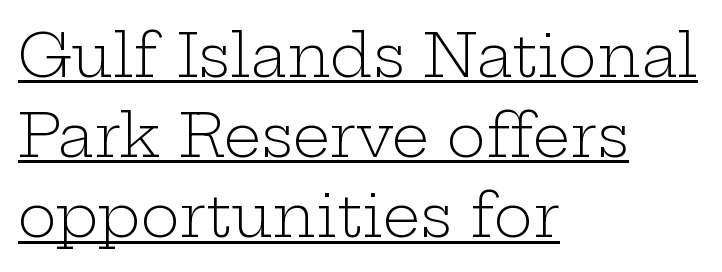
The image shows 59 px light, wide serif type, upright; set left-aligned, normal line spacing (1.36x), normal letter spacing, underlined; low stroke contrast and a medium x-height.
